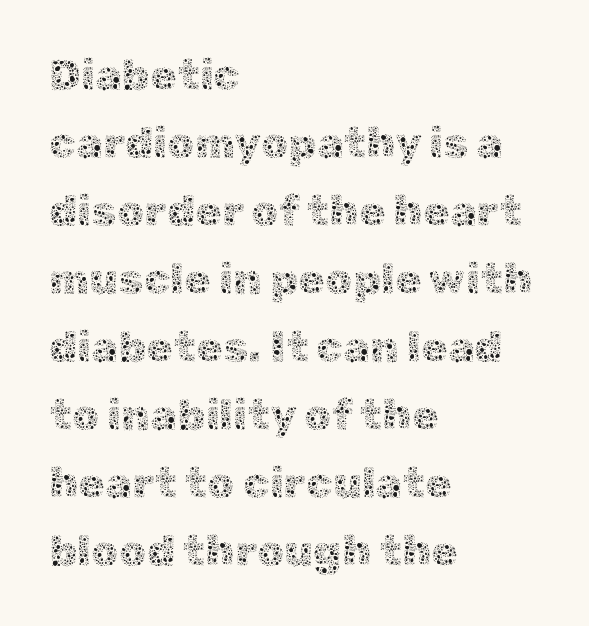
Normally led — the rows are evenly, conventionally spaced. Posture: vertical. Anything drawn beneath the words? Only blank space. Left-aligned paragraph, ragged on the right. Proportional: the letters do not fall into vertical columns. Honestly, the letter spacing is just normal — you wouldn't notice it.
